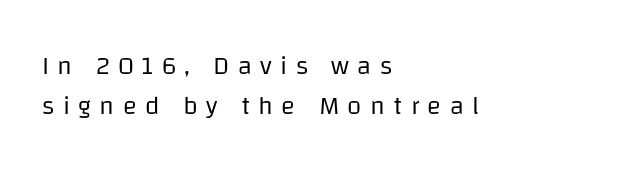
{"italic": "no", "bold": "no", "underline": "no", "align": "left", "line_spacing": "normal", "line_spacing_ratio": 1.55, "letter_spacing": "wide", "letter_spacing_em": 0.32, "glyph_px": 26}
